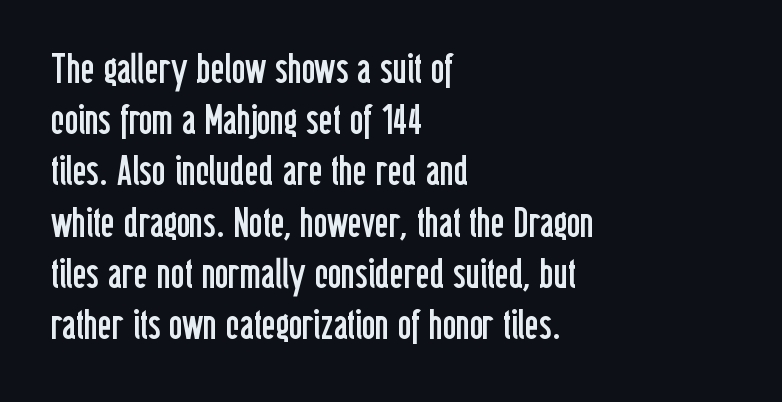
Caption: standard tracking, unaltered. The glyphs in this specimen are sans serif. Check under the words: just untouched page. Heft: none added — not bold. A student would call this left alignment; a typographer would say flush left, rag right.
